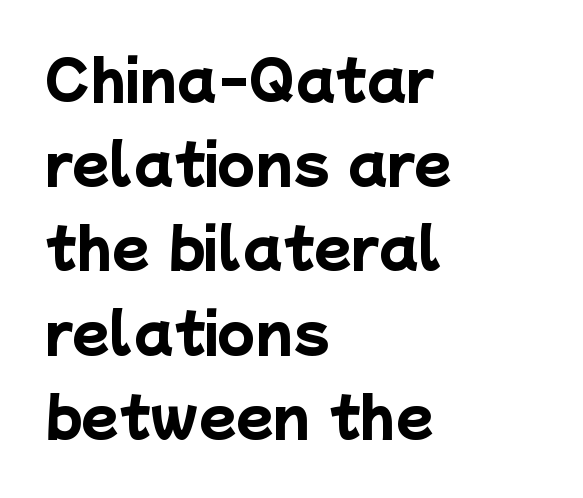
Q: Is the text bold? A: Yes.
Q: Is the typeface a serif or a sans-serif typeface? A: Sans-serif.
Q: Is the text underlined? A: No.
Q: How is the paragraph aligned? A: Left-aligned.
Q: Is the spacing between letters normal or unusually wide? A: Normal.
Q: Is the spacing between lines tight, normal or loose? A: Normal.
Q: Width (condensed, normal, or wide)? A: Normal.
Q: Stroke contrast? A: Low.
Q: x-height? A: Medium.
Q: Monospaced? A: No.
